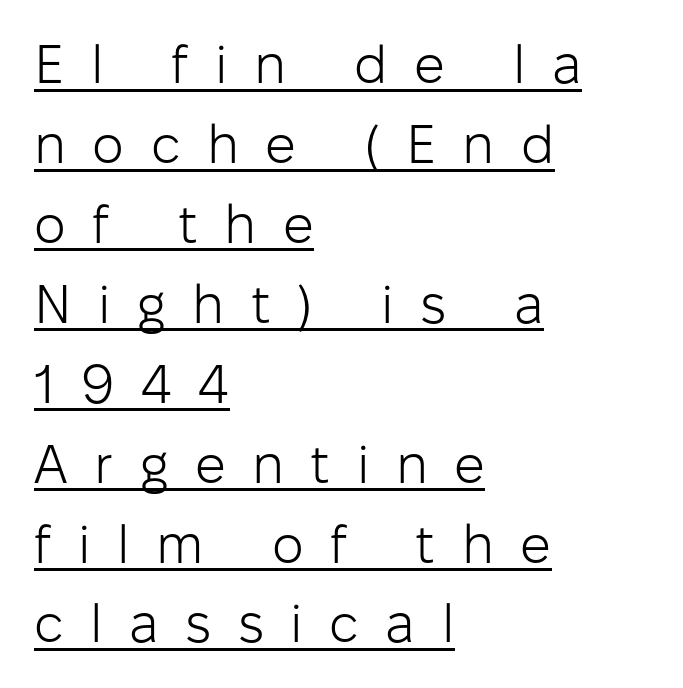
Someone cranked the tracking dial way up on this one. Counters stay open thanks to moderate or lighter strokes. Line starts are locked; line ends wander. Notice how a bar underscores the lettering throughout.
